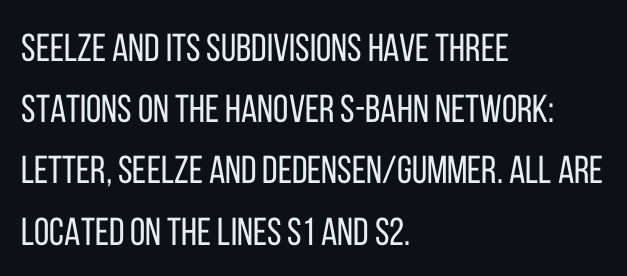
{"serif": "no", "italic": "no", "bold": "no", "weight": "regular", "width": "condensed", "stroke_contrast": "low", "x_height": "large", "monospaced": "no", "underline": "no", "align": "left", "line_spacing": "normal", "line_spacing_ratio": 1.57, "letter_spacing": "normal", "letter_spacing_em": 0.0, "glyph_px": 39}
